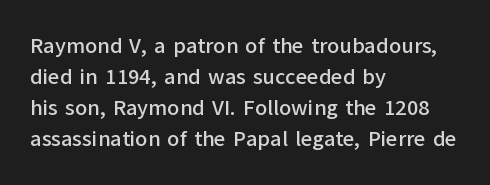
Q: Is the text italic (slanted)? A: No, it is upright.
Q: Is the text underlined? A: No.
Q: How is the paragraph aligned? A: Left-aligned.
Q: Is the spacing between letters normal or unusually wide? A: Normal.
Q: Is the spacing between lines tight, normal or loose? A: Normal.
